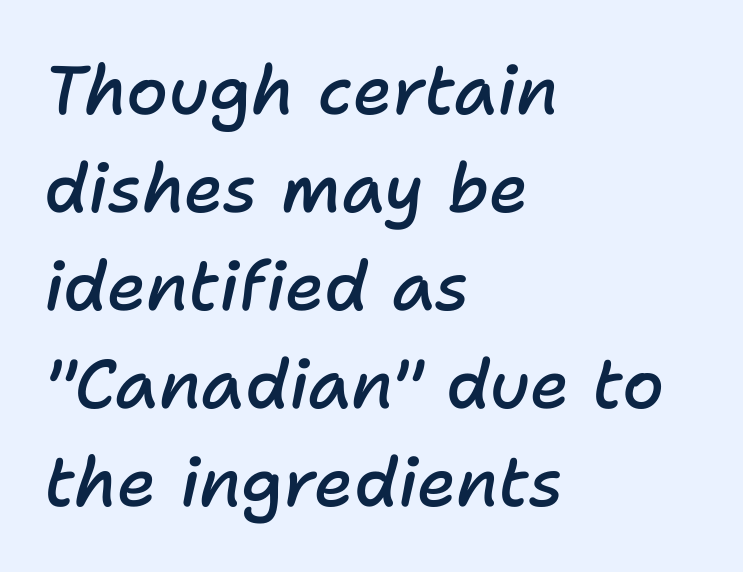
Q: Is the text bold? A: Semi-bold.
Q: Is the text italic (slanted)? A: Yes, it leans right by about 11 degrees.
Q: Is the text underlined? A: No.
Q: How is the paragraph aligned? A: Left-aligned.
Q: Is the spacing between letters normal or unusually wide? A: Normal.
Q: Is the spacing between lines tight, normal or loose? A: Normal.
Q: Width (condensed, normal, or wide)? A: Normal.
Q: Stroke contrast? A: Low.
Q: x-height? A: Medium.
Q: Monospaced? A: No.
